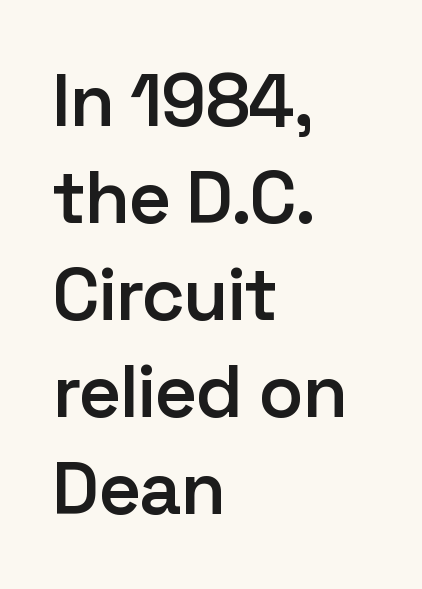
{"serif": "no", "italic": "no", "bold": "semi", "weight": "semibold", "width": "normal", "stroke_contrast": "low", "x_height": "medium", "monospaced": "no", "underline": "no", "align": "left", "line_spacing": "normal", "line_spacing_ratio": 1.31, "letter_spacing": "normal", "letter_spacing_em": 0.0, "glyph_px": 74}
